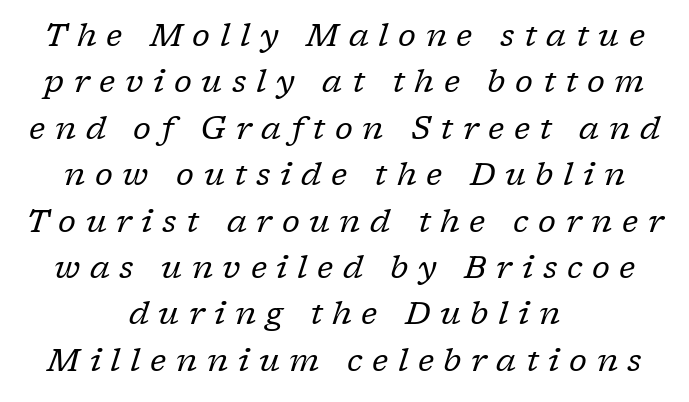
Q: Is the text bold? A: No.
Q: Is the text italic (slanted)? A: Yes, it leans right by about 17 degrees.
Q: Is the typeface a serif or a sans-serif typeface? A: Serif.
Q: Is the text underlined? A: No.
Q: How is the paragraph aligned? A: Centered.
Q: Is the spacing between letters normal or unusually wide? A: Unusually wide.
Q: Is the spacing between lines tight, normal or loose? A: Normal.
Q: Width (condensed, normal, or wide)? A: Normal.
Q: Stroke contrast? A: Low.
Q: x-height? A: Medium.
Q: Monospaced? A: No.
